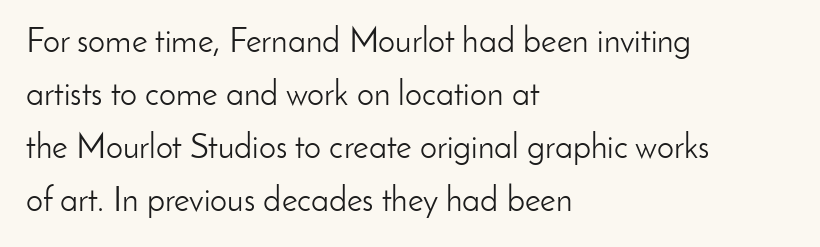
Descenders are the only things crossing below the line. A light-to-regular cut is what we see here. Do the characters align in a grid? No, the font is proportional. The specimen reads as upright at a glance.
